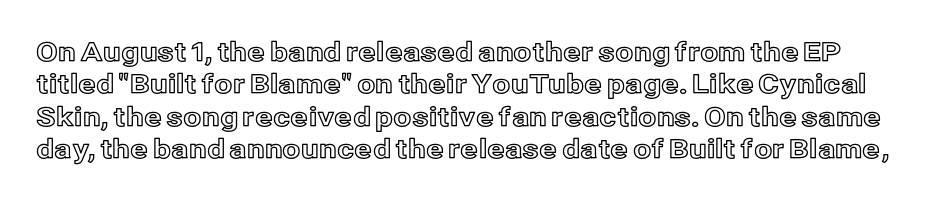
Just letters on the line, the space beneath them empty. Default kerning and tracking; the words read as compact shapes. These lines sit exactly where default settings would place them. This sample uses an upright cut, with every glyph sitting square on the baseline.
